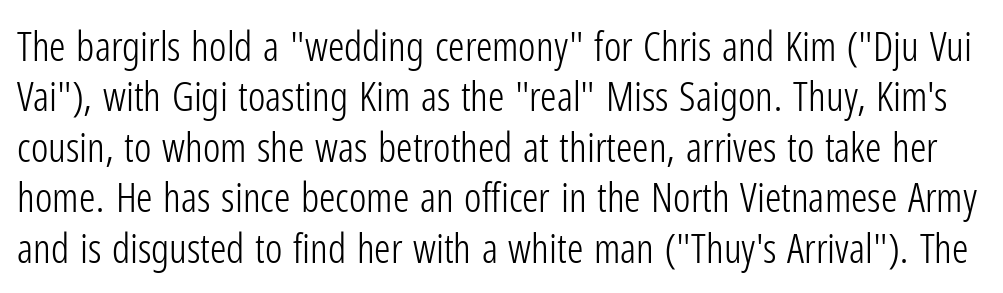
This sample has the flowing, uneven cadence of proportional lettering. Upright lettering throughout. The specimen omits any rule beneath the text block's lines. Observe the absence of serifs on each vertical stroke in this sample. Inter-character spacing is left at the font's built-in metrics. Ink coverage per letter is moderate at most.
